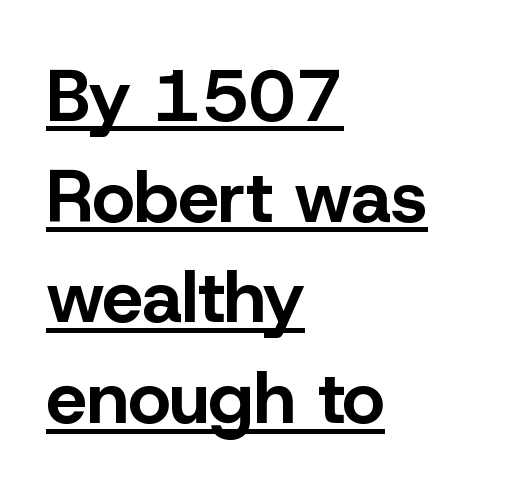
{"serif": "no", "italic": "no", "bold": "yes", "weight": "bold", "width": "normal", "stroke_contrast": "low", "x_height": "medium", "monospaced": "no", "underline": "yes", "align": "left", "line_spacing": "normal", "line_spacing_ratio": 1.38, "letter_spacing": "normal", "letter_spacing_em": 0.0, "glyph_px": 73}
